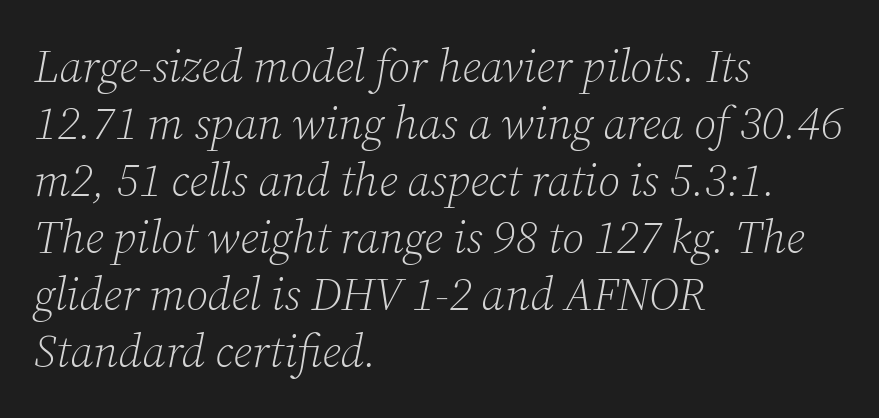
Underlining? Definitely not there. The cut favours lightness, reaching ordinary text weight at its darkest. Italic? Definitely — the glyphs are oblique. Is this a fixed-width face? No — the glyphs have proportional, varying widths. Each letter's strokes conclude with small projecting serifs.
